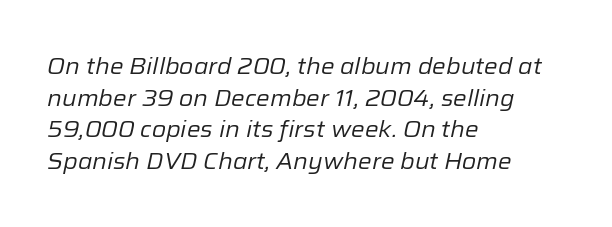
The image shows 23 px text type, italic (leaning right); set left-aligned, normal line spacing (1.37x), normal letter spacing, not underlined.
